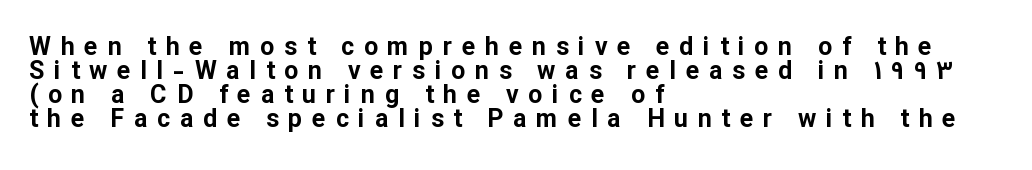
{"italic": "no", "bold": "yes", "underline": "no", "align": "left", "line_spacing": "tight", "line_spacing_ratio": 0.96, "letter_spacing": "wide", "letter_spacing_em": 0.39, "glyph_px": 25}
